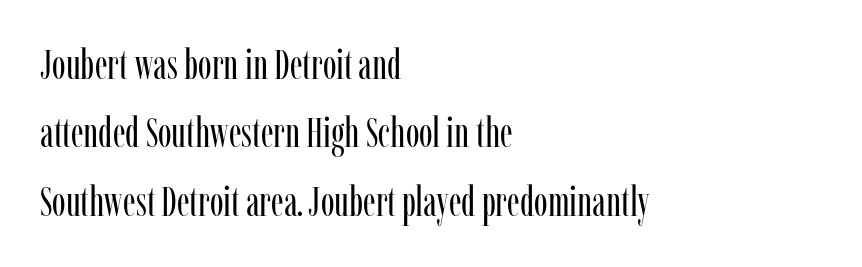
The image shows 41 px regular-weight, condensed serif type, upright; set left-aligned, normal line spacing (1.67x), normal letter spacing, not underlined; low stroke contrast and a medium x-height.
